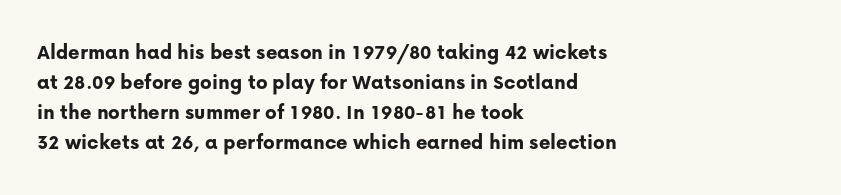
The image shows 22 px bold type, upright; set left-aligned, normal line spacing (1.37x), normal letter spacing, not underlined.
